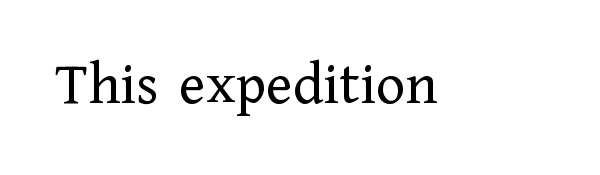
{"serif": "yes", "italic": "no", "bold": "no", "weight": "regular", "width": "normal", "stroke_contrast": "low", "x_height": "medium", "monospaced": "no", "underline": "no", "letter_spacing": "normal", "letter_spacing_em": 0.0, "glyph_px": 61}
